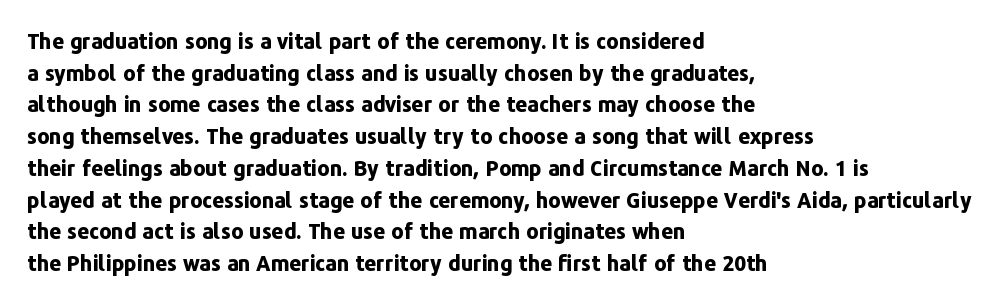
{"italic": "no", "bold": "yes", "underline": "no", "align": "left", "line_spacing": "normal", "line_spacing_ratio": 1.51, "letter_spacing": "normal", "letter_spacing_em": 0.0, "glyph_px": 21}
